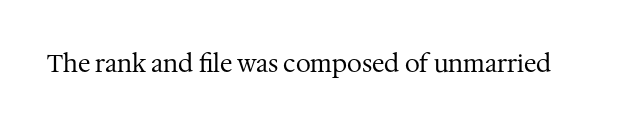
Q: Is the text bold? A: No.
Q: Is the text italic (slanted)? A: No, it is upright.
Q: Is the text underlined? A: No.
Q: Is the spacing between letters normal or unusually wide? A: Normal.
